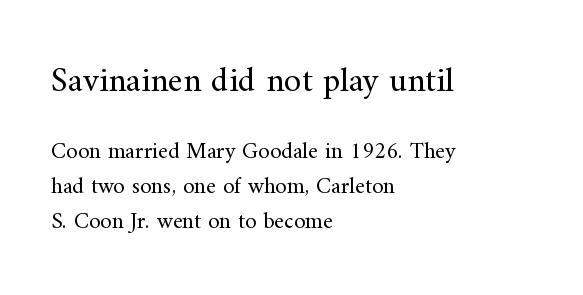
{"serif": "yes", "italic": "no", "bold": "no", "weight": "regular", "width": "normal", "stroke_contrast": "medium", "x_height": "small", "monospaced": "no", "underline": "no", "align": "left", "line_spacing": "normal", "line_spacing_ratio": 1.52, "letter_spacing": "normal", "letter_spacing_em": 0.0, "larger_block": "first", "size_ratio": 1.52, "glyph_px": 35}
